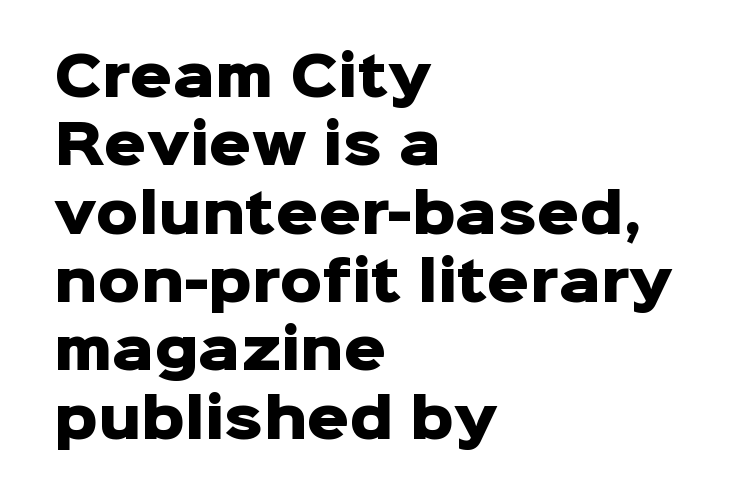
Bold? Absolutely — the strokes are thick and heavy. The designer went with a sans here, leaving each stem footless. Vertical strokes here are truly vertical. Line beginnings align vertically; line endings do not. Words appear dense and cohesive because spacing is normal. The space between consecutive lines is moderate.
